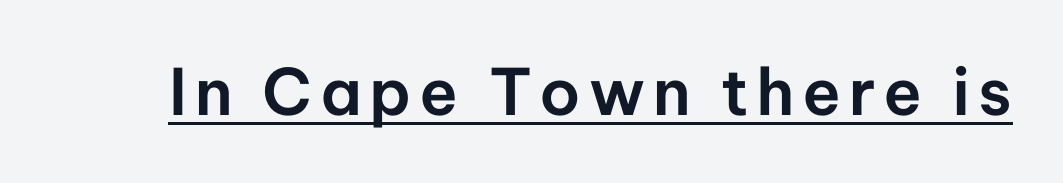
Quick note: underline on. The type family on display is of the sans-serif kind. Note the varied advance widths — an 'i' is clearly narrower than an 'm'. The specimen reads as upright at a glance.
